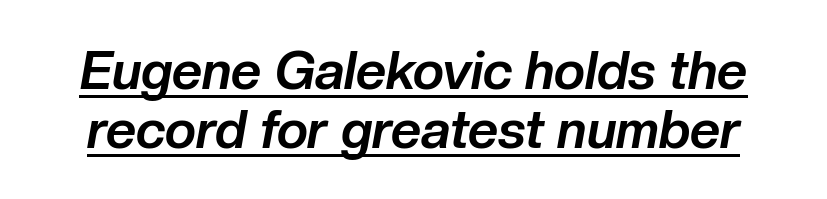
Does the leading feel generous? Not at all — it's pinched. You could call the tracking neutral — neither tight nor loose. This rendering features underlined lettering. Thick stems and heavy bowls — unmistakably bold.
